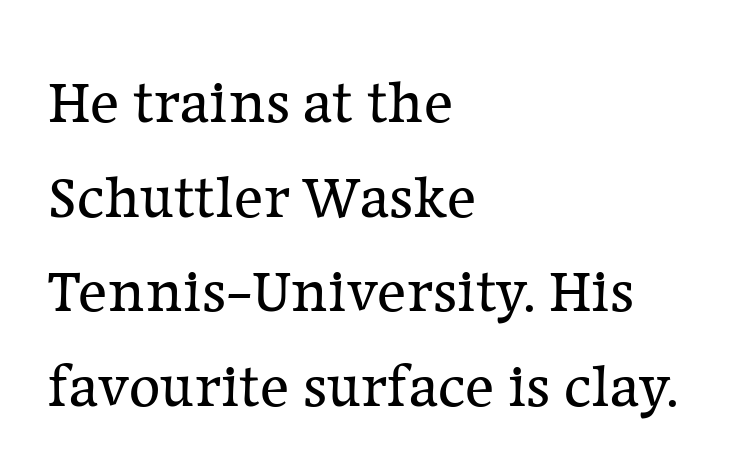
Q: Is the text bold? A: No.
Q: Is the text italic (slanted)? A: No, it is upright.
Q: Is the typeface a serif or a sans-serif typeface? A: Serif.
Q: Is the text underlined? A: No.
Q: How is the paragraph aligned? A: Left-aligned.
Q: Is the spacing between letters normal or unusually wide? A: Normal.
Q: Is the spacing between lines tight, normal or loose? A: Normal.
Q: Width (condensed, normal, or wide)? A: Normal.
Q: Stroke contrast? A: Low.
Q: x-height? A: Medium.
Q: Monospaced? A: No.
